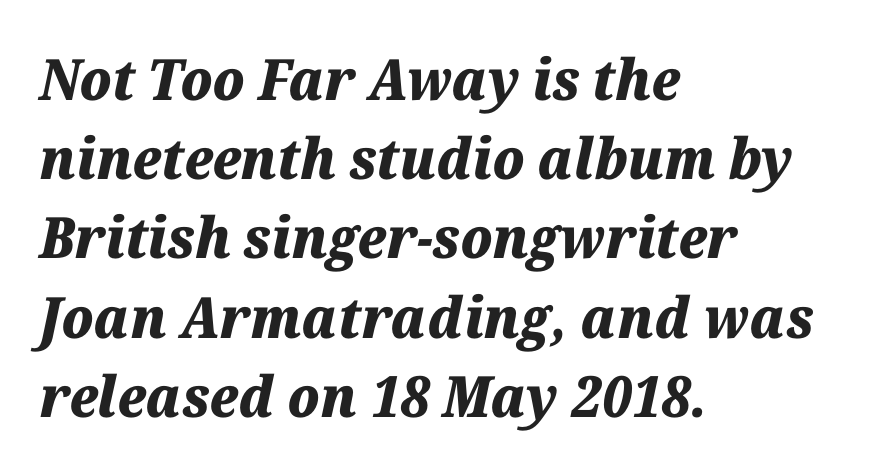
{"italic": "yes", "lean": "right", "slant_degrees": 12, "bold": "yes", "weight": "heavy", "width": "normal", "stroke_contrast": "medium", "x_height": "medium", "monospaced": "no", "underline": "no", "align": "left", "line_spacing": "normal", "line_spacing_ratio": 1.39, "letter_spacing": "normal", "letter_spacing_em": 0.0, "glyph_px": 57}
